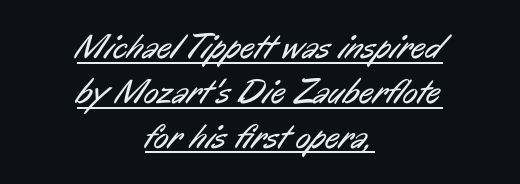
Q: Is the text bold? A: No.
Q: Is the typeface a serif or a sans-serif typeface? A: Sans-serif.
Q: Is the text underlined? A: Yes.
Q: How is the paragraph aligned? A: Centered.
Q: Is the spacing between letters normal or unusually wide? A: Normal.
Q: Is the spacing between lines tight, normal or loose? A: Normal.
Q: Width (condensed, normal, or wide)? A: Condensed.
Q: Stroke contrast? A: Low.
Q: x-height? A: Medium.
Q: Monospaced? A: No.
